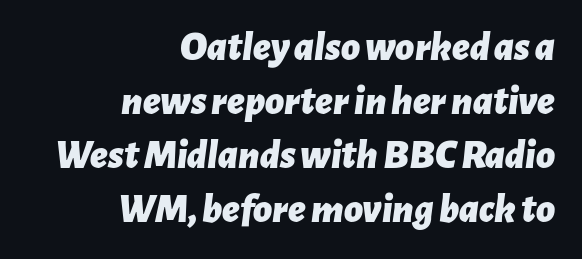
Q: Is the text bold? A: Yes.
Q: Is the text italic (slanted)? A: Yes, it leans right by about 7 degrees.
Q: Is the text underlined? A: No.
Q: How is the paragraph aligned? A: Right-aligned.
Q: Is the spacing between letters normal or unusually wide? A: Normal.
Q: Is the spacing between lines tight, normal or loose? A: Normal.
Q: Width (condensed, normal, or wide)? A: Normal.
Q: Stroke contrast? A: Low.
Q: x-height? A: Medium.
Q: Monospaced? A: No.
